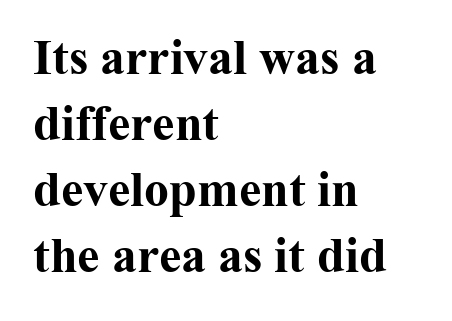
{"serif": "yes", "italic": "no", "bold": "yes", "weight": "bold", "width": "normal", "stroke_contrast": "medium", "x_height": "medium", "monospaced": "no", "underline": "no", "align": "left", "line_spacing": "normal", "line_spacing_ratio": 1.32, "letter_spacing": "normal", "letter_spacing_em": 0.0, "glyph_px": 50}
